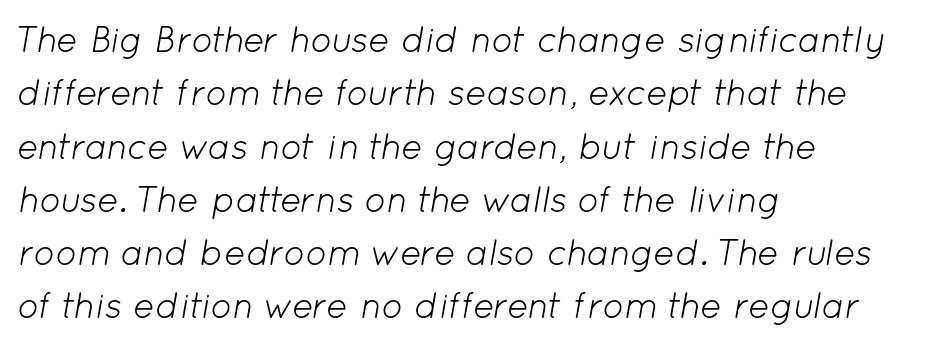
Q: Is the text bold? A: No.
Q: Is the text italic (slanted)? A: Yes, it leans right by about 12 degrees.
Q: Is the text underlined? A: No.
Q: How is the paragraph aligned? A: Left-aligned.
Q: Is the spacing between letters normal or unusually wide? A: Normal.
Q: Is the spacing between lines tight, normal or loose? A: Normal.
Q: Width (condensed, normal, or wide)? A: Normal.
Q: Stroke contrast? A: Low.
Q: x-height? A: Medium.
Q: Monospaced? A: No.
